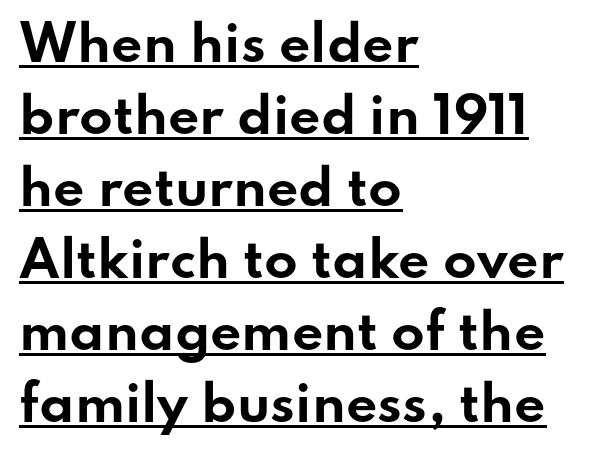
The axis of the letterforms is exactly vertical. Horizontal alignment here is leftward, the default for most running prose. The letterforms sit shoulder to shoulder at normal distance. The rendering uses a moderate line-height, typical for paragraphs. What kind of face is this? One without serifs — a sans. Honestly, the underline is the first thing you notice here.
